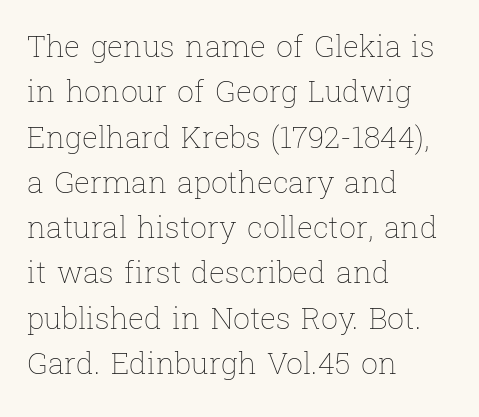
Type without underlining. Each new line begins a customary step beneath the previous one. The ragged edge is on the right, which tells us the setting is flush left. The axis of the letterforms is exactly vertical.
